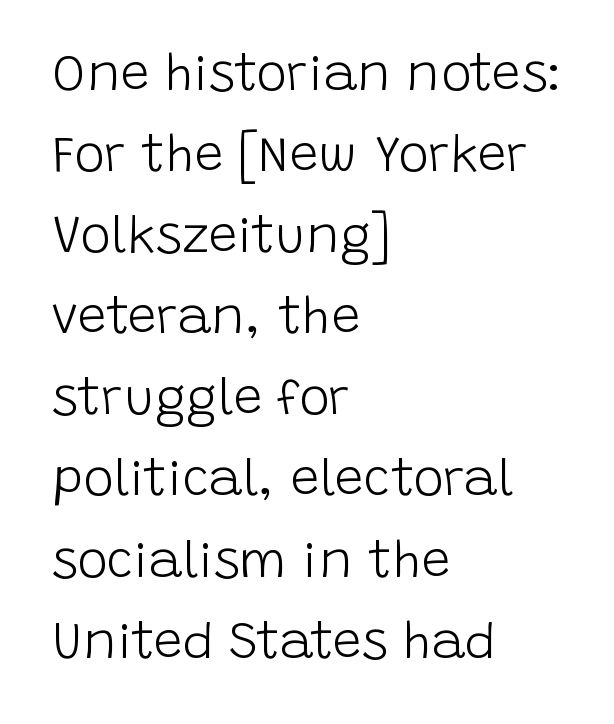
The image shows 51 px light sans-serif type, upright; set left-aligned, normal line spacing (1.59x), normal letter spacing, not underlined; low stroke contrast and a large x-height.
